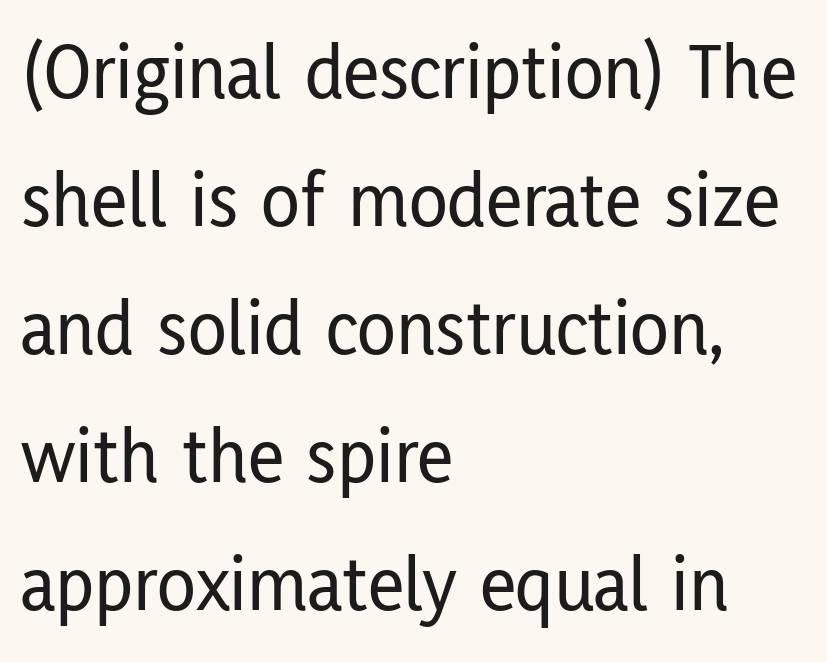
Q: Is the text italic (slanted)? A: No, it is upright.
Q: Is the typeface a serif or a sans-serif typeface? A: Sans-serif.
Q: Is the text underlined? A: No.
Q: How is the paragraph aligned? A: Left-aligned.
Q: Is the spacing between letters normal or unusually wide? A: Normal.
Q: Is the spacing between lines tight, normal or loose? A: Normal.
Q: Width (condensed, normal, or wide)? A: Condensed.
Q: Stroke contrast? A: Low.
Q: x-height? A: Medium.
Q: Monospaced? A: No.
